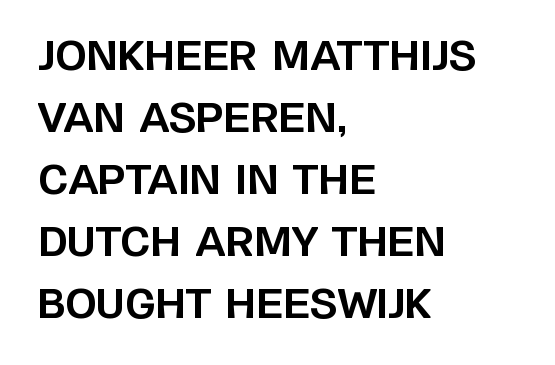
Q: Is the text bold? A: Yes.
Q: Is the text italic (slanted)? A: No, it is upright.
Q: Is the typeface a serif or a sans-serif typeface? A: Sans-serif.
Q: Is the text underlined? A: No.
Q: How is the paragraph aligned? A: Left-aligned.
Q: Is the spacing between letters normal or unusually wide? A: Normal.
Q: Is the spacing between lines tight, normal or loose? A: Normal.
Q: Width (condensed, normal, or wide)? A: Normal.
Q: Stroke contrast? A: Low.
Q: x-height? A: Large.
Q: Monospaced? A: No.
